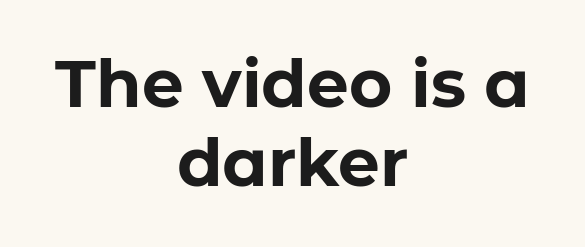
Q: Is the text bold? A: Yes.
Q: Is the text italic (slanted)? A: No, it is upright.
Q: Is the typeface a serif or a sans-serif typeface? A: Sans-serif.
Q: Is the text underlined? A: No.
Q: How is the paragraph aligned? A: Centered.
Q: Is the spacing between letters normal or unusually wide? A: Normal.
Q: Width (condensed, normal, or wide)? A: Normal.
Q: Stroke contrast? A: Low.
Q: x-height? A: Medium.
Q: Monospaced? A: No.
